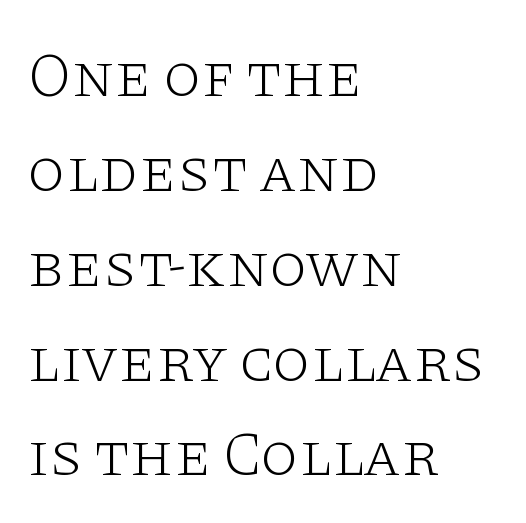
One-word summary of the alignment: left. Is this a heavy cut? Hardly; it is regular or lighter. The passage shown is typed in a proportional face where columns would drift. This rendering employs a face with finishing strokes, i.e., a serif. Leading: standard.
